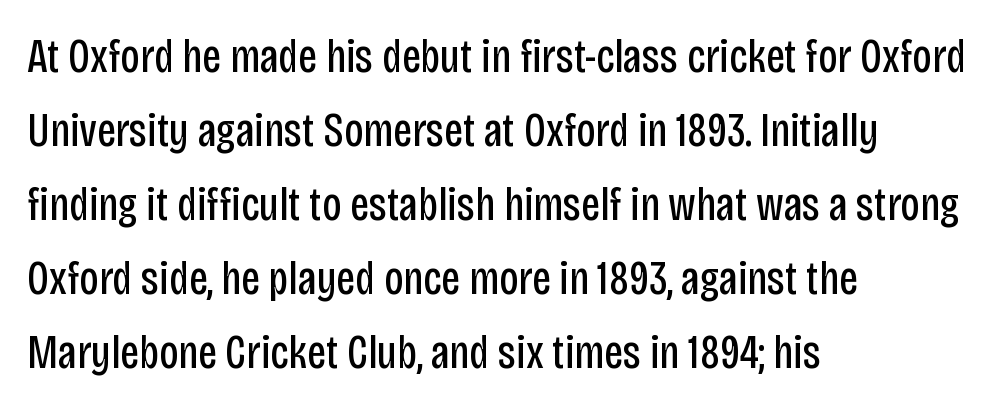
Q: Is the text bold? A: No.
Q: Is the text italic (slanted)? A: No, it is upright.
Q: Is the typeface a serif or a sans-serif typeface? A: Sans-serif.
Q: Is the text underlined? A: No.
Q: How is the paragraph aligned? A: Left-aligned.
Q: Is the spacing between letters normal or unusually wide? A: Normal.
Q: Is the spacing between lines tight, normal or loose? A: Normal.
Q: Width (condensed, normal, or wide)? A: Condensed.
Q: Stroke contrast? A: Low.
Q: x-height? A: Large.
Q: Monospaced? A: No.
